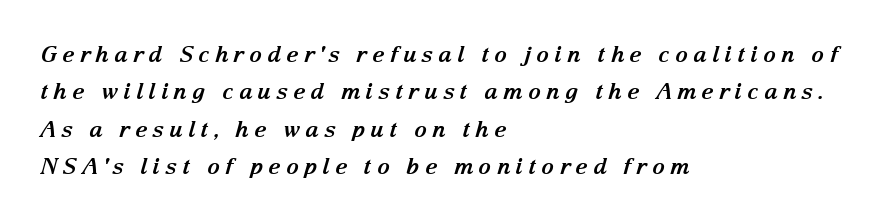
Q: Is the text bold? A: Yes.
Q: Is the text italic (slanted)? A: Yes, it leans right by about 15 degrees.
Q: Is the text underlined? A: No.
Q: How is the paragraph aligned? A: Left-aligned.
Q: Is the spacing between letters normal or unusually wide? A: Unusually wide.
Q: Is the spacing between lines tight, normal or loose? A: Normal.
